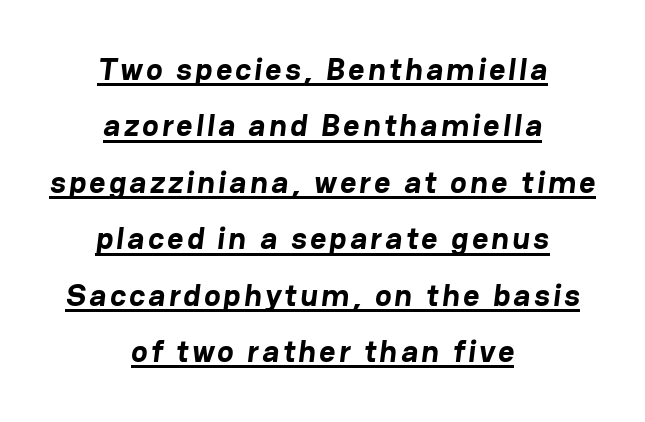
The image shows 31 px bold sans-serif type; set centered, line spacing 1.82x, underlined; low stroke contrast and a medium x-height.
